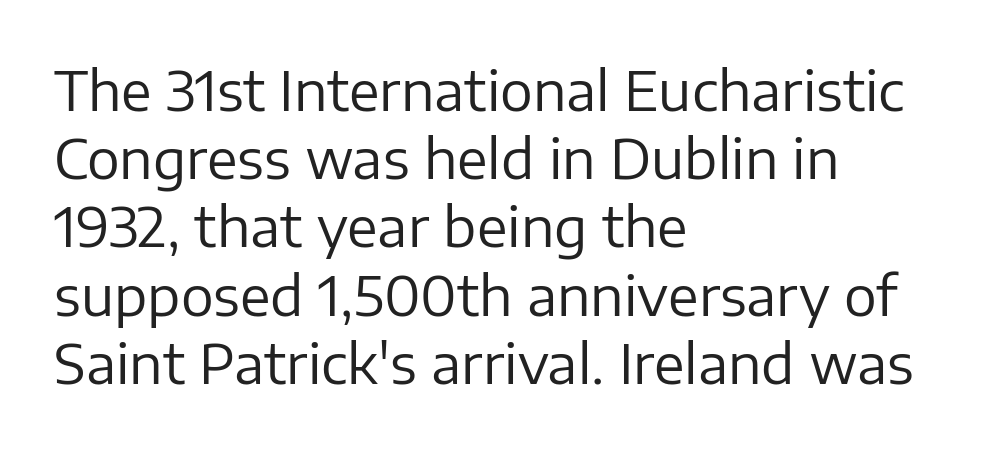
{"serif": "no", "italic": "no", "bold": "no", "weight": "regular", "width": "normal", "stroke_contrast": "low", "x_height": "medium", "monospaced": "no", "underline": "no", "align": "left", "line_spacing_ratio": 1.24, "letter_spacing": "normal", "letter_spacing_em": 0.0, "glyph_px": 55}
